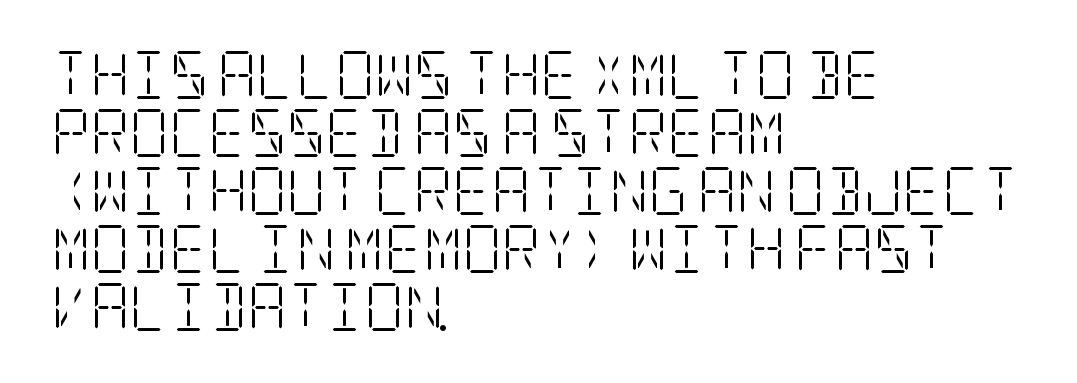
{"serif": "yes", "italic": "no", "bold": "no", "weight": "light", "width": "condensed", "stroke_contrast": "low", "x_height": "large", "underline": "no", "align": "left", "line_spacing_ratio": 1.21, "letter_spacing": "normal", "letter_spacing_em": 0.0, "glyph_px": 48}
